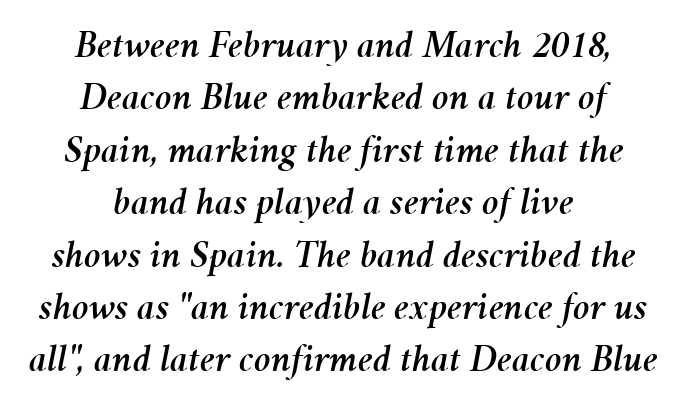
Q: Is the text italic (slanted)? A: Yes, it leans right by about 11 degrees.
Q: Is the text underlined? A: No.
Q: How is the paragraph aligned? A: Centered.
Q: Is the spacing between letters normal or unusually wide? A: Normal.
Q: Is the spacing between lines tight, normal or loose? A: Normal.
Q: Width (condensed, normal, or wide)? A: Normal.
Q: Stroke contrast? A: Medium.
Q: x-height? A: Medium.
Q: Monospaced? A: No.
